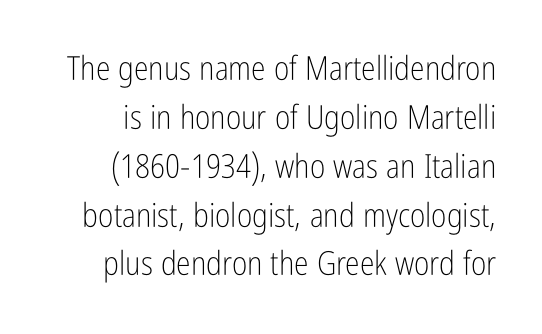
The image shows 33 px light, condensed sans-serif type, upright; set normal line spacing (1.48x), normal letter spacing, not underlined; low stroke contrast and a medium x-height.
